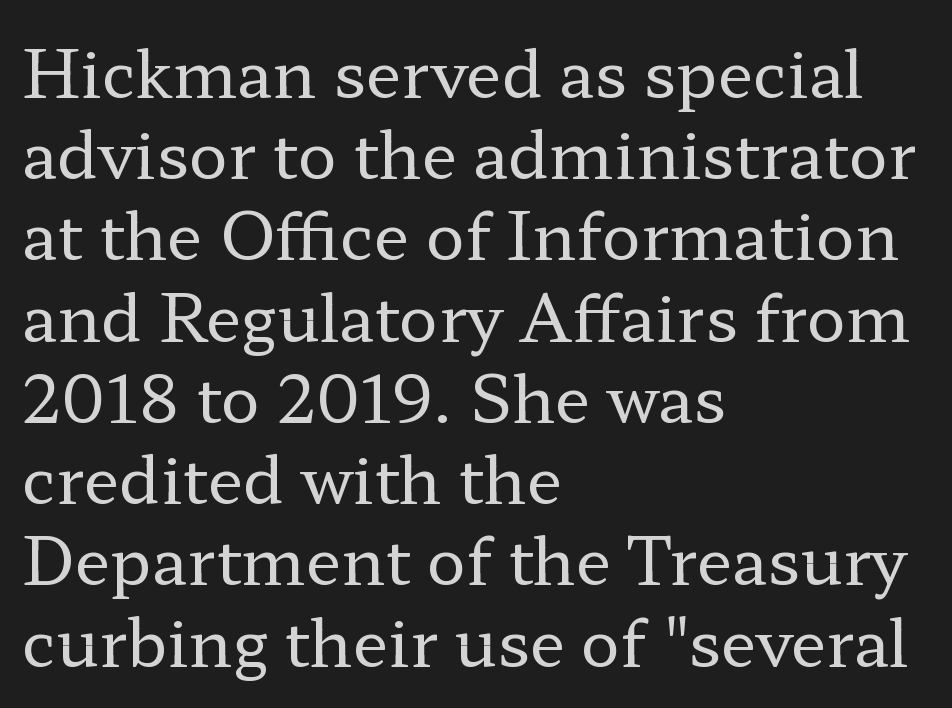
Q: Is the text bold? A: No.
Q: Is the text italic (slanted)? A: No, it is upright.
Q: Is the typeface a serif or a sans-serif typeface? A: Serif.
Q: Is the text underlined? A: No.
Q: How is the paragraph aligned? A: Left-aligned.
Q: Is the spacing between letters normal or unusually wide? A: Normal.
Q: Is the spacing between lines tight, normal or loose? A: Normal.
Q: Width (condensed, normal, or wide)? A: Wide.
Q: Stroke contrast? A: Low.
Q: x-height? A: Medium.
Q: Monospaced? A: No.
